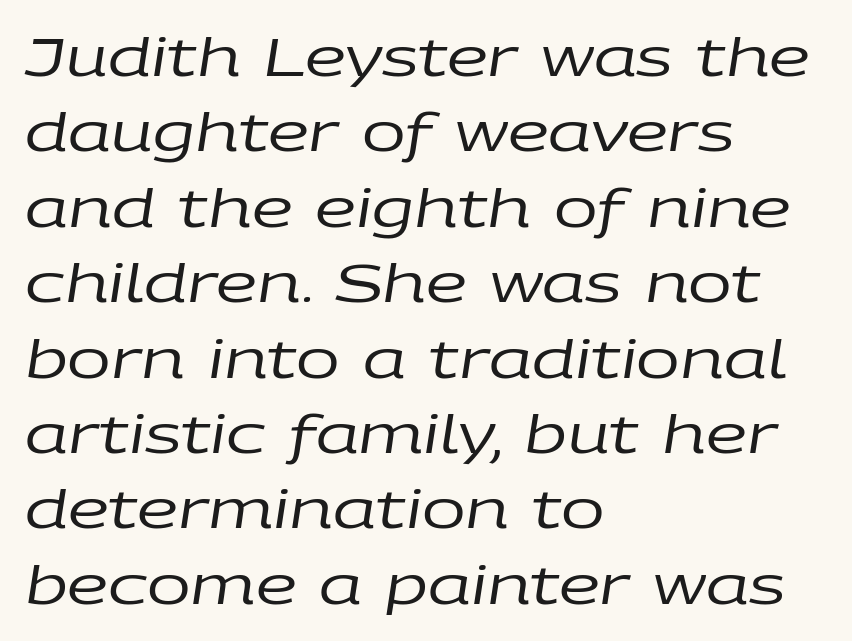
{"italic": "yes", "lean": "right", "slant_degrees": 9, "bold": "no", "weight": "regular", "width": "wide", "stroke_contrast": "low", "x_height": "large", "monospaced": "no", "underline": "no", "align": "left", "line_spacing": "normal", "line_spacing_ratio": 1.45, "letter_spacing": "normal", "letter_spacing_em": 0.0, "glyph_px": 52}
